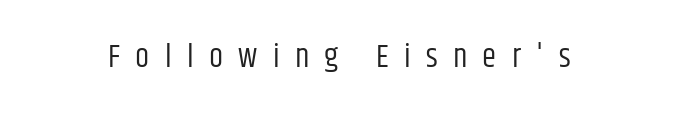
Each word looks stretched out because of the extra space between its letters. The font family rendered here belongs to the sans-serif group. Bare-footed words on every line. Posture: upright roman. Vertical stems look standard width or narrower in stroke.
